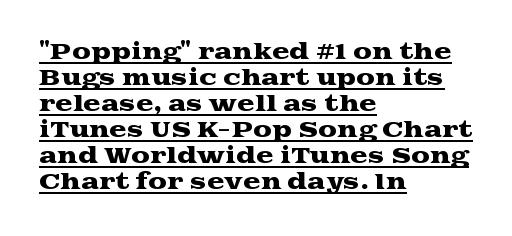
A student would call this left alignment; a typographer would say flush left, rag right. A typographer would call this underscored text. Does the lettering tilt? It doesn't — this is upright. The passage shown has conventional tracking throughout.
